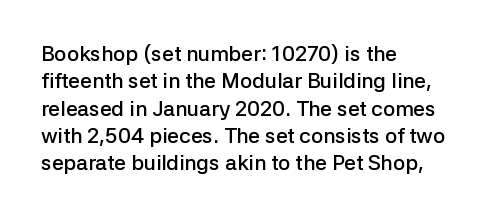
Line beginnings align vertically; line endings do not. Weight: semibold (demi). Tracking here is standard; glyphs follow each other at the usual distance. If you drew a line through each stem, it would be perfectly vertical. Has an underline been added? It has not.
